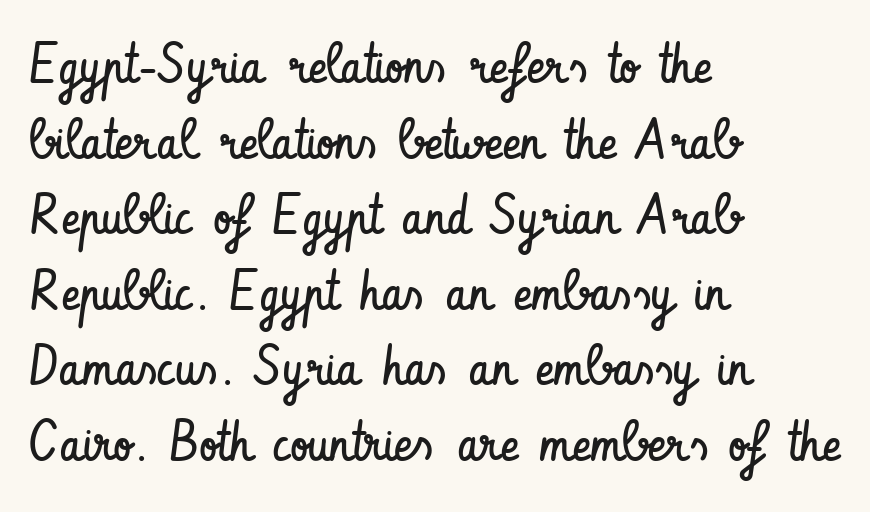
{"serif": "no", "italic": "no", "bold": "no", "weight": "regular", "width": "condensed", "stroke_contrast": "low", "x_height": "small", "monospaced": "no", "underline": "no", "align": "left", "line_spacing": "normal", "line_spacing_ratio": 1.35, "letter_spacing": "normal", "letter_spacing_em": 0.0, "glyph_px": 56}
